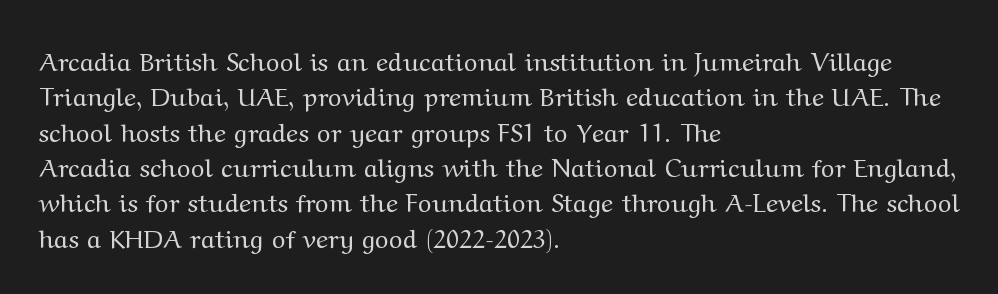
Q: Is the text bold? A: No.
Q: Is the text italic (slanted)? A: No, it is upright.
Q: Is the text underlined? A: No.
Q: How is the paragraph aligned? A: Left-aligned.
Q: Is the spacing between letters normal or unusually wide? A: Normal.
Q: Is the spacing between lines tight, normal or loose? A: Normal.
